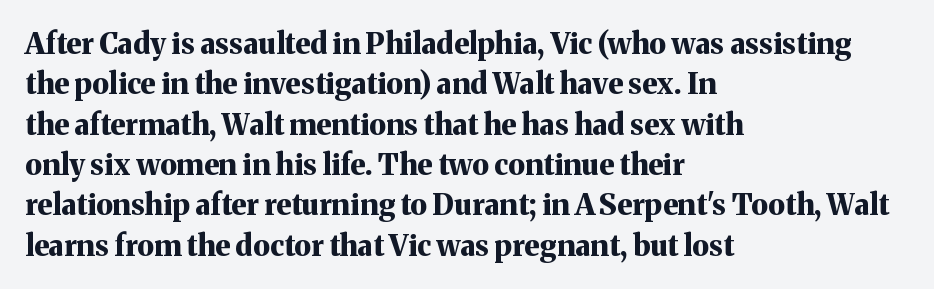
{"serif": "yes", "italic": "no", "bold": "yes", "weight": "bold", "width": "normal", "stroke_contrast": "medium", "x_height": "medium", "monospaced": "no", "underline": "no", "align": "left", "line_spacing": "normal", "line_spacing_ratio": 1.39, "letter_spacing": "normal", "letter_spacing_em": 0.0, "glyph_px": 29}
